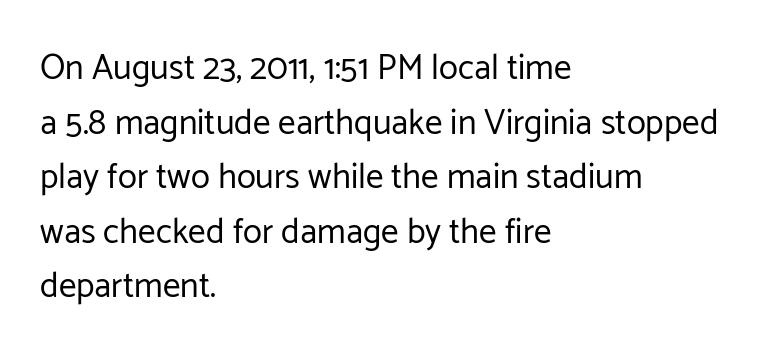
{"serif": "no", "italic": "no", "bold": "no", "weight": "regular", "width": "normal", "stroke_contrast": "low", "x_height": "medium", "monospaced": "no", "underline": "no", "align": "left", "line_spacing": "normal", "line_spacing_ratio": 1.56, "letter_spacing": "normal", "letter_spacing_em": 0.0, "glyph_px": 35}
